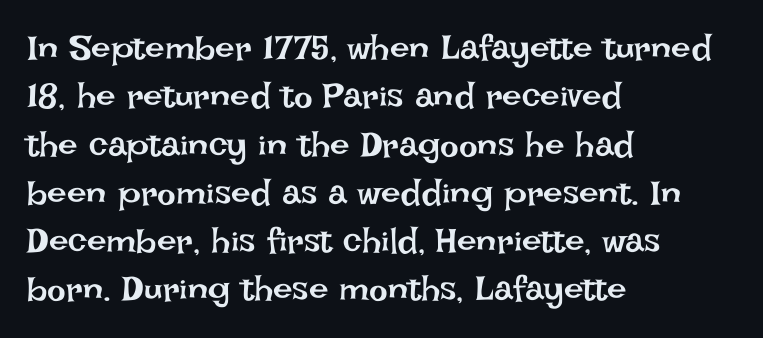
Normally led — the rows are evenly, conventionally spaced. Varying glyph widths throughout — classic text-font behaviour. Is the type heavy? It reads as light-to-regular instead. A student would call this left alignment; a typographer would say flush left, rag right. The gaps between neighbouring characters are ordinary and unremarkable.
